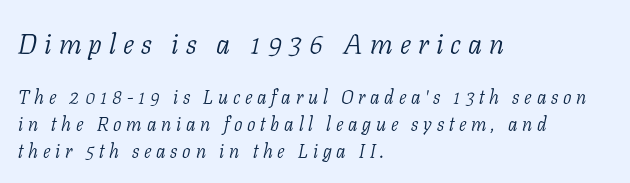
The letters in the upper block stand taller than those in the block below. Each letter keeps its own natural width here, so spacing adapts to shape. Compared with a typical body face, this is equally light or lighter still. Type style note: has serifs.
